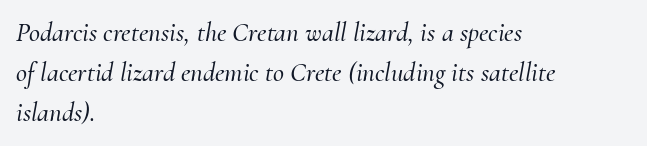
Q: Is the text italic (slanted)? A: Yes, it leans right by about 10 degrees.
Q: Is the text underlined? A: No.
Q: How is the paragraph aligned? A: Left-aligned.
Q: Is the spacing between letters normal or unusually wide? A: Normal.
Q: Is the spacing between lines tight, normal or loose? A: Normal.
